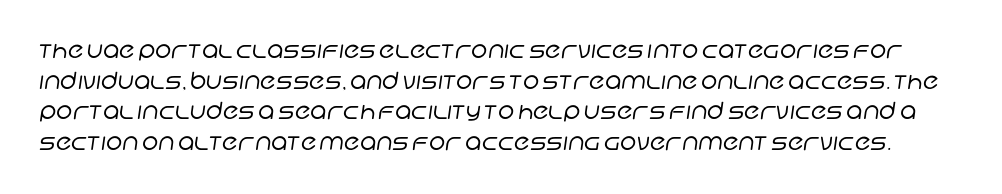
The image shows 23 px text type; set normal line spacing (1.33x), normal letter spacing, not underlined.
